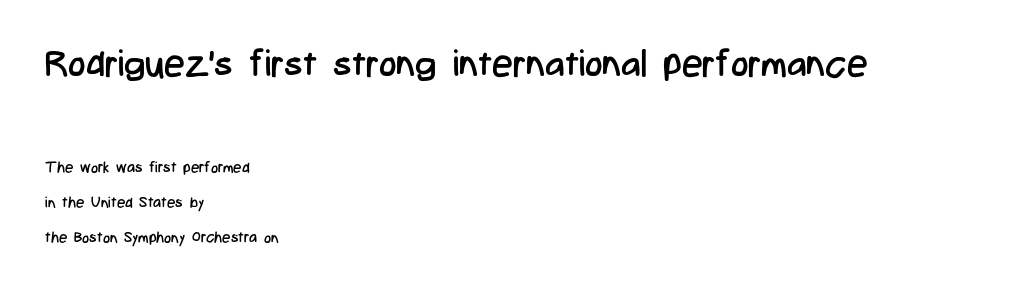
{"serif": "no", "italic": "no", "bold": "no", "weight": "regular", "width": "condensed", "stroke_contrast": "low", "x_height": "medium", "monospaced": "no", "underline": "no", "align": "left", "line_spacing": "loose", "line_spacing_ratio": 2.32, "letter_spacing": "normal", "letter_spacing_em": 0.0, "larger_block": "first", "size_ratio": 2.47, "glyph_px": 37}
